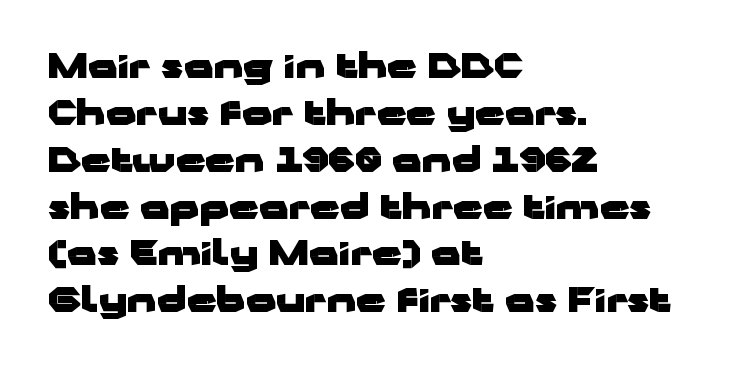
The image shows 33 px heavy, wide sans-serif type, upright; set left-aligned, normal line spacing (1.42x), normal letter spacing, not underlined; low stroke contrast and a medium x-height.
